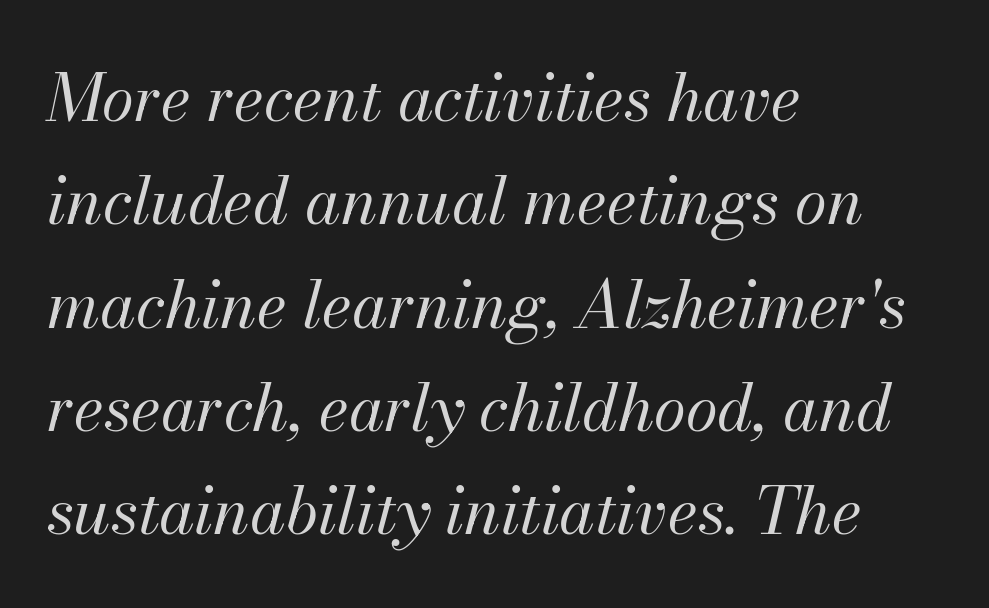
The image shows 65 px regular-weight type, italic (leaning right); set left-aligned, normal line spacing (1.59x), normal letter spacing, not underlined; medium stroke contrast and a small x-height.
